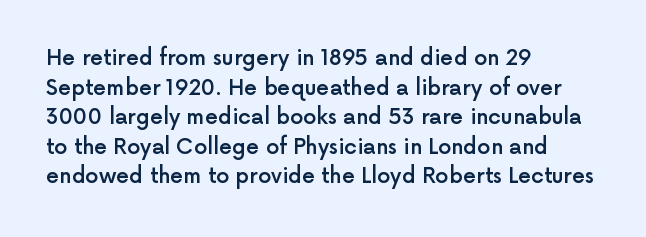
If you measured baseline to baseline, you'd find a middling distance. No italicization has been applied; the sample stays upright. If you drew a ruler down the left edge, every line would touch it. Has an underline been added? It has not. Semibold letterforms, between regular and bold. Here the glyphs are tracked normally, forming tight word shapes.
